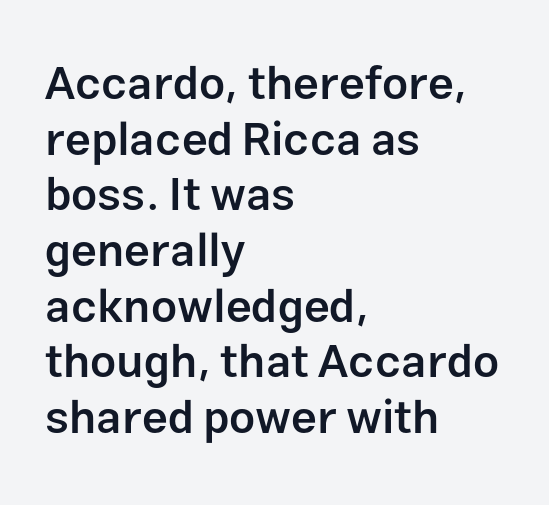
The image shows 46 px semibold sans-serif type, upright; set left-aligned, line spacing 1.21x, normal letter spacing, not underlined; low stroke contrast and a medium x-height.
